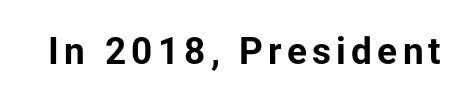
Q: Is the text bold? A: Yes.
Q: Is the text italic (slanted)? A: No, it is upright.
Q: Is the typeface a serif or a sans-serif typeface? A: Sans-serif.
Q: Is the text underlined? A: No.
Q: Width (condensed, normal, or wide)? A: Normal.
Q: Stroke contrast? A: Low.
Q: x-height? A: Medium.
Q: Monospaced? A: No.
